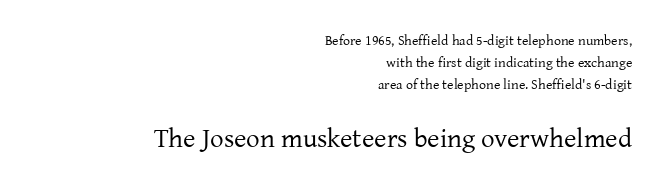
{"italic": "no", "bold": "no", "underline": "no", "align": "right", "line_spacing": "normal", "line_spacing_ratio": 1.58, "letter_spacing": "normal", "letter_spacing_em": 0.0, "larger_block": "second", "size_ratio": 1.93, "glyph_px": 27}
